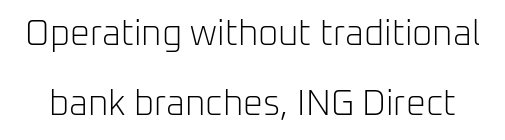
Q: Is the text bold? A: No.
Q: Is the text italic (slanted)? A: No, it is upright.
Q: Is the typeface a serif or a sans-serif typeface? A: Sans-serif.
Q: Is the text underlined? A: No.
Q: Is the spacing between letters normal or unusually wide? A: Normal.
Q: Is the spacing between lines tight, normal or loose? A: Loose.
Q: Width (condensed, normal, or wide)? A: Normal.
Q: Stroke contrast? A: Low.
Q: x-height? A: Medium.
Q: Monospaced? A: No.
